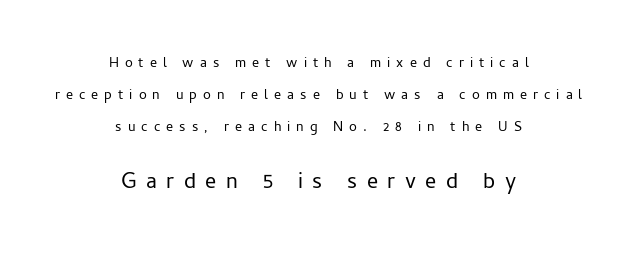
The image shows 22 px text type, upright; set centered, loose line spacing (2.27x), unusually wide letter spacing (+0.43 em), not underlined; the second (bottom) block is 1.57x larger.
